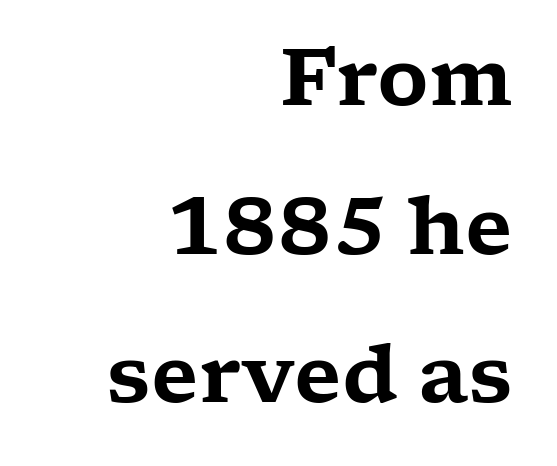
{"serif": "yes", "italic": "no", "width": "wide", "stroke_contrast": "low", "x_height": "medium", "monospaced": "no", "underline": "no", "align": "right", "line_spacing_ratio": 1.88, "letter_spacing": "normal", "letter_spacing_em": 0.0, "glyph_px": 79}
